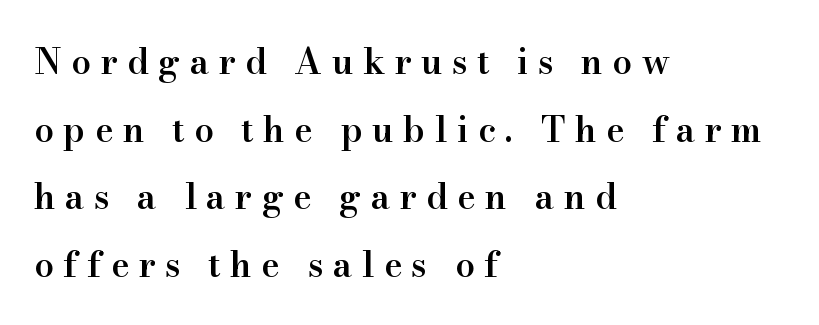
The image shows 35 px semibold serif type, upright; set left-aligned, loose line spacing (1.93x), unusually wide letter spacing (+0.27 em), not underlined; high stroke contrast and a small x-height.
